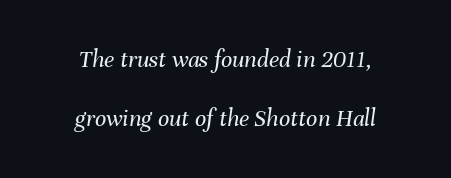
Vertical stems look standard width or narrower in stroke. These lines were composed using italics. The area under the type is left untouched. What stands out about the letter spacing? Nothing — it is the standard amount.
